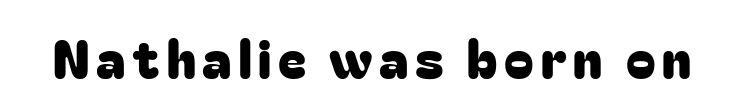
Q: Is the text italic (slanted)? A: No, it is upright.
Q: Is the typeface a serif or a sans-serif typeface? A: Sans-serif.
Q: Is the text underlined? A: No.
Q: Width (condensed, normal, or wide)? A: Normal.
Q: Stroke contrast? A: Low.
Q: x-height? A: Medium.
Q: Monospaced? A: No.
